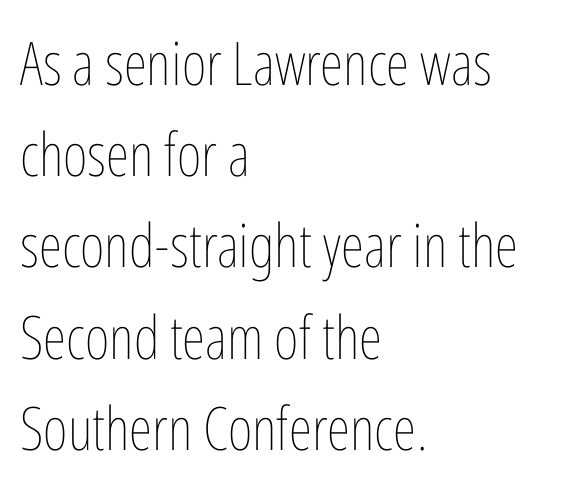
{"italic": "no", "bold": "no", "weight": "thin", "width": "condensed", "stroke_contrast": "low", "x_height": "medium", "monospaced": "no", "underline": "no", "align": "left", "line_spacing": "normal", "line_spacing_ratio": 1.52, "letter_spacing": "normal", "letter_spacing_em": 0.0, "glyph_px": 60}
